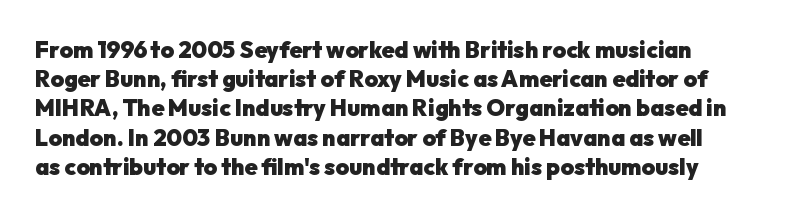
Compared with typical paragraphs, the rows here are spaced about the same. Quick note: not italic, upright. Typesetter's note: full bold, strokes at maximum text heaviness. What stands out about the letter spacing? Nothing — it is the standard amount. The strip under each line holds only bare page.
